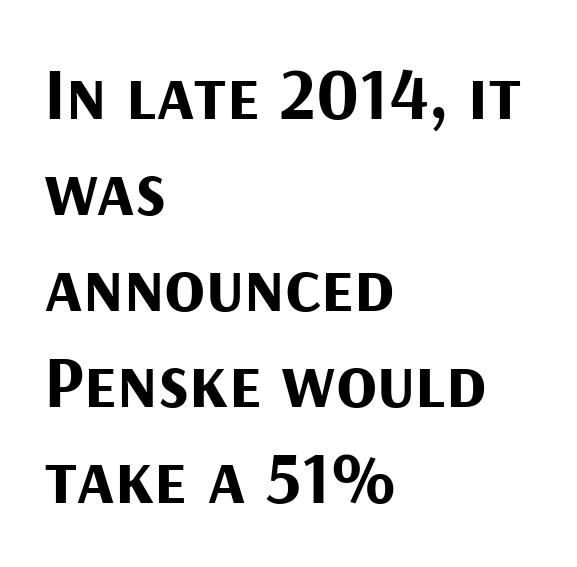
{"serif": "no", "italic": "no", "bold": "yes", "weight": "bold", "width": "normal", "stroke_contrast": "medium", "x_height": "medium", "monospaced": "no", "underline": "no", "align": "left", "line_spacing": "normal", "line_spacing_ratio": 1.28, "letter_spacing": "normal", "letter_spacing_em": 0.0, "glyph_px": 75}
